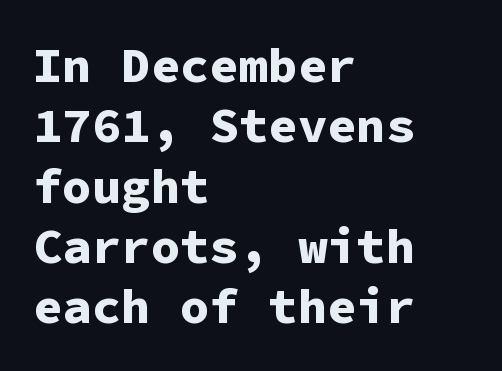
The image shows 49 px bold sans-serif type, upright, monospaced; set left-aligned, line spacing 1.23x, normal letter spacing, not underlined; low stroke contrast and a medium x-height.
